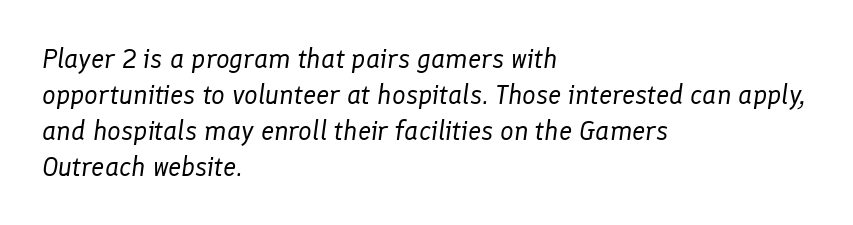
Q: Is the text bold? A: No.
Q: Is the text italic (slanted)? A: Yes, it leans right by about 8 degrees.
Q: Is the text underlined? A: No.
Q: How is the paragraph aligned? A: Left-aligned.
Q: Is the spacing between letters normal or unusually wide? A: Normal.
Q: Is the spacing between lines tight, normal or loose? A: Normal.
